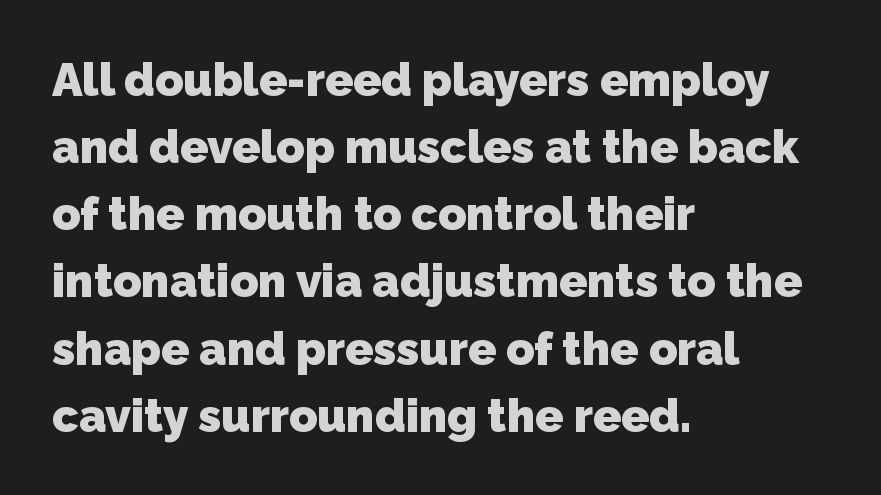
Q: Is the text bold? A: Yes.
Q: Is the typeface a serif or a sans-serif typeface? A: Sans-serif.
Q: Is the text underlined? A: No.
Q: How is the paragraph aligned? A: Left-aligned.
Q: Is the spacing between letters normal or unusually wide? A: Normal.
Q: Is the spacing between lines tight, normal or loose? A: Normal.
Q: Width (condensed, normal, or wide)? A: Normal.
Q: Stroke contrast? A: Low.
Q: x-height? A: Medium.
Q: Monospaced? A: No.
